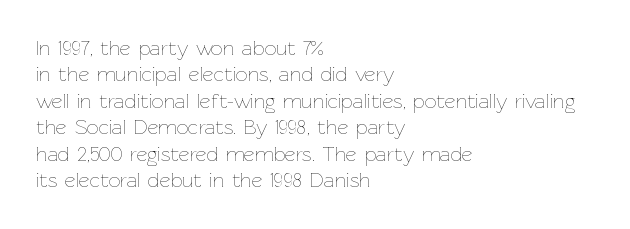
{"italic": "no", "bold": "no", "underline": "no", "align": "left", "line_spacing": "normal", "line_spacing_ratio": 1.26, "letter_spacing": "normal", "letter_spacing_em": 0.0, "glyph_px": 21}
